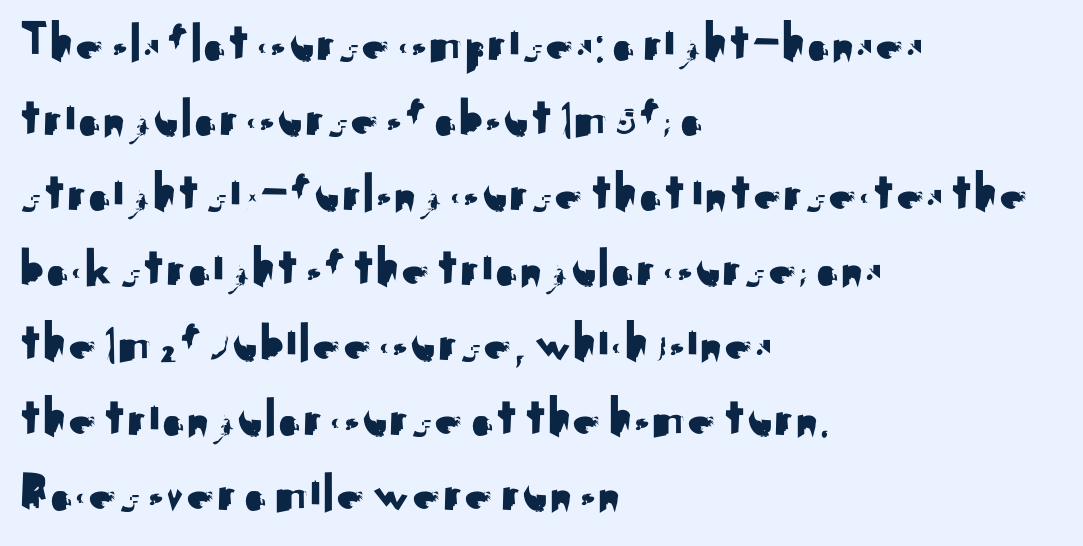
{"serif": "no", "italic": "no", "width": "normal", "stroke_contrast": "medium", "x_height": "small", "monospaced": "no", "underline": "no", "align": "left", "line_spacing": "normal", "line_spacing_ratio": 1.34, "letter_spacing": "normal", "letter_spacing_em": 0.0, "glyph_px": 56}
